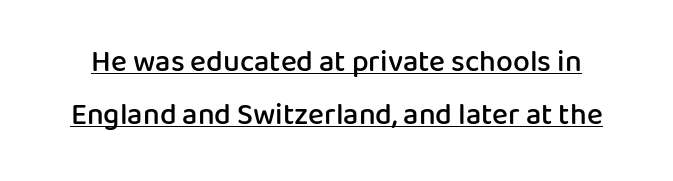
The image shows 30 px semibold sans-serif type, upright; set line spacing 1.78x, normal letter spacing, underlined; low stroke contrast and a medium x-height.
